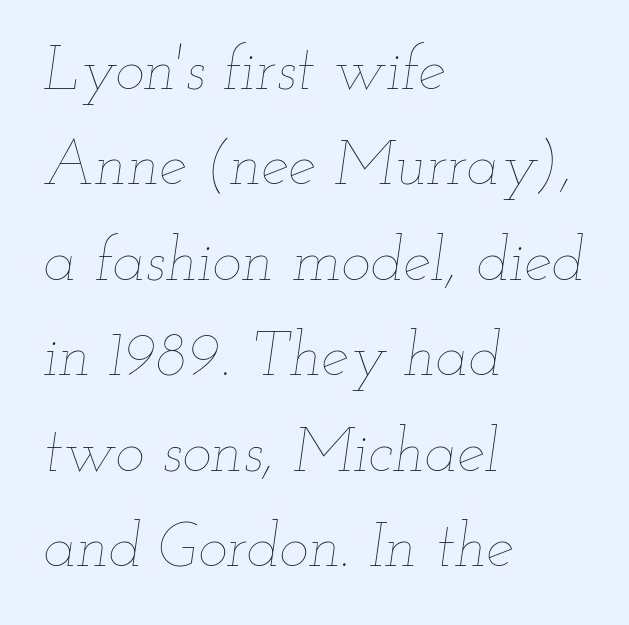
{"italic": "yes", "lean": "right", "slant_degrees": 12, "bold": "no", "weight": "thin", "width": "wide", "stroke_contrast": "low", "x_height": "small", "monospaced": "no", "underline": "no", "align": "left", "line_spacing": "normal", "line_spacing_ratio": 1.54, "letter_spacing": "normal", "letter_spacing_em": 0.0, "glyph_px": 62}
